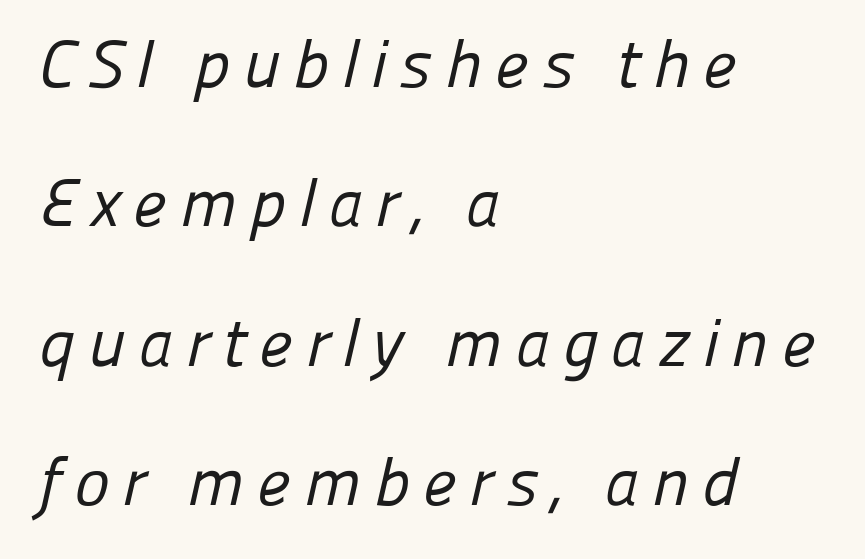
{"serif": "no", "bold": "no", "weight": "regular", "width": "normal", "stroke_contrast": "low", "x_height": "medium", "monospaced": "no", "underline": "no", "align": "left", "line_spacing": "loose", "line_spacing_ratio": 2.08, "glyph_px": 67}
